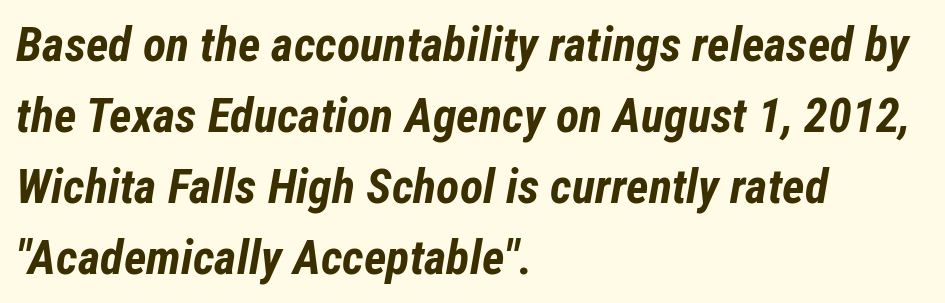
Every letter is thick-stroked: bold, no question. Inter-character spacing is left at the font's built-in metrics. The passage shown is typed in a proportional face where columns would drift. These lines sit exactly where default settings would place them.
